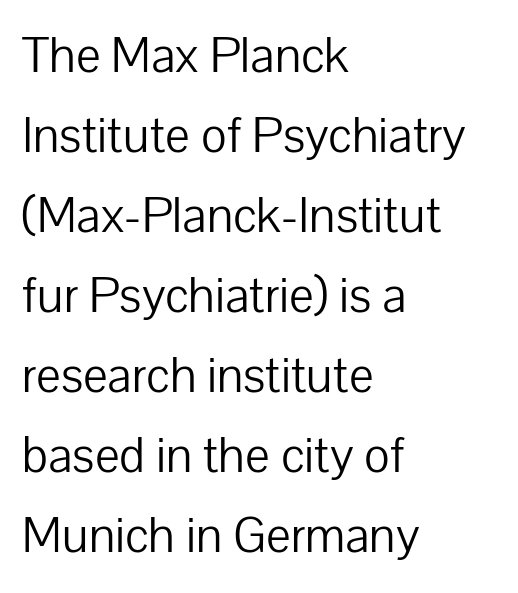
The image shows 52 px light sans-serif type, upright; set left-aligned, normal line spacing (1.54x), normal letter spacing, not underlined; low stroke contrast and a medium x-height.
